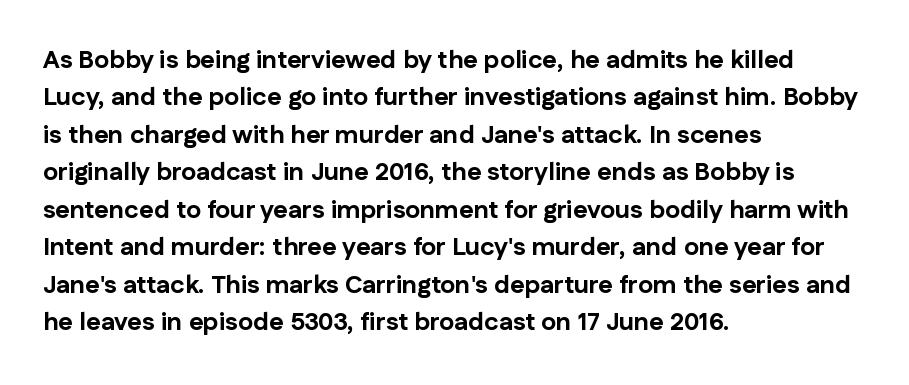
Q: Is the text bold? A: Yes.
Q: Is the text italic (slanted)? A: No, it is upright.
Q: Is the text underlined? A: No.
Q: How is the paragraph aligned? A: Left-aligned.
Q: Is the spacing between letters normal or unusually wide? A: Normal.
Q: Is the spacing between lines tight, normal or loose? A: Normal.
